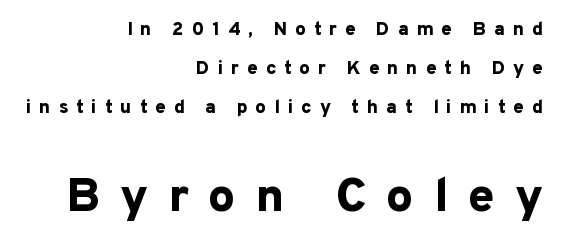
A full-strength bold gives these letters their thick strokes. The passage shown begins with its smaller block and ends with its larger one. Varying glyph widths throughout — classic text-font behaviour. What kind of face is this? One without serifs — a sans. The typography opts for an upright posture over an oblique one.
